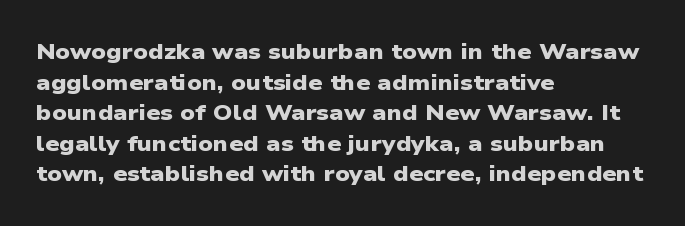
{"bold": "yes", "underline": "no", "align": "left", "line_spacing": "normal", "line_spacing_ratio": 1.39, "letter_spacing": "normal", "letter_spacing_em": 0.0, "glyph_px": 22}
